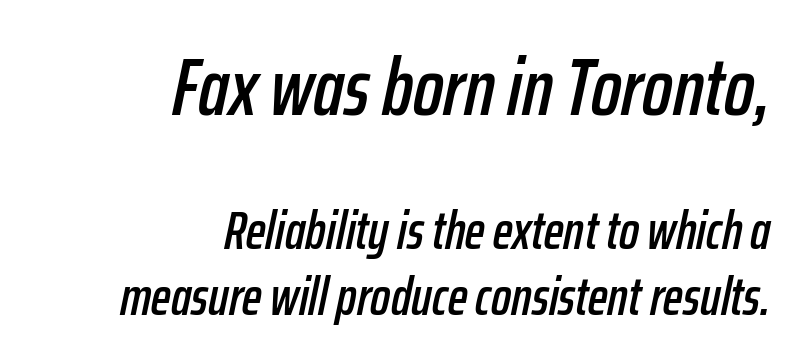
Q: Is the text italic (slanted)? A: Yes, it leans right by about 12 degrees.
Q: Is the text underlined? A: No.
Q: How is the paragraph aligned? A: Right-aligned.
Q: Is the spacing between letters normal or unusually wide? A: Normal.
Q: Is the spacing between lines tight, normal or loose? A: Normal.
Q: Which block of text is set in a larger size, the first (top) or the second (bottom)? A: The first (top) one.
Q: Width (condensed, normal, or wide)? A: Condensed.
Q: Stroke contrast? A: Low.
Q: x-height? A: Medium.
Q: Monospaced? A: No.
